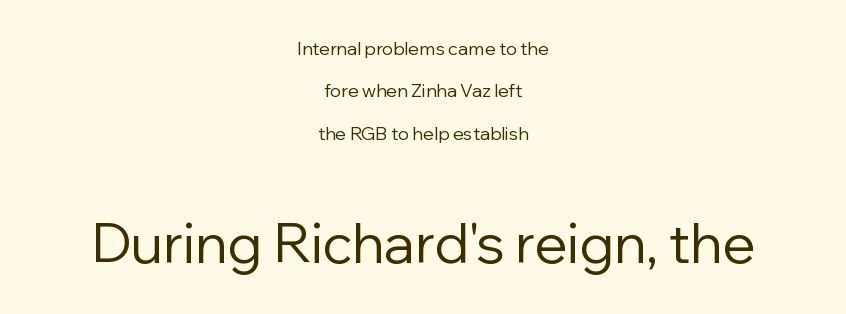
The gaps between neighbouring characters are ordinary and unremarkable. Does the leading feel generous? Absolutely, it's lavish. You can tell from the bare stems that sans-serif type was used. Each line is balanced around a shared central axis. Just letters on the line, the space beneath them empty. The type sits square on the baseline with zero lean.
